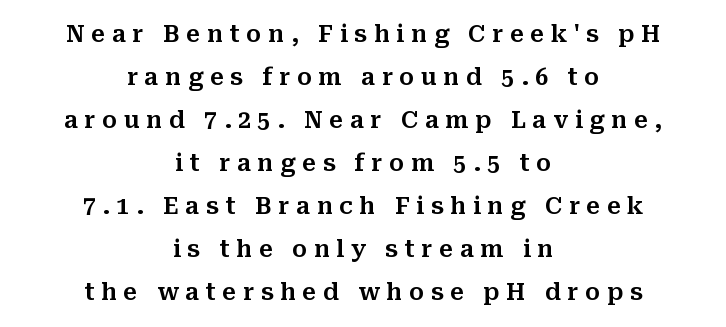
The image shows 23 px text type, upright; set centered, line spacing 1.87x, unusually wide letter spacing (+0.29 em), not underlined.
